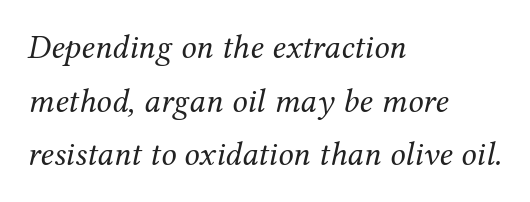
Check where the strokes stop: tiny serifs finish them off. No chunkiness to these letters — they're not bold. This rendering features lettering with no underline. A normal amount of white space separates one row of letters from the next.
